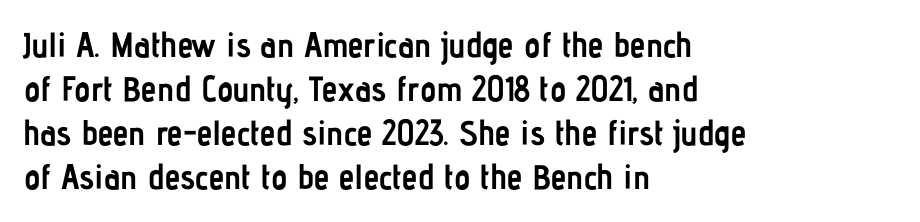
{"serif": "no", "italic": "no", "bold": "yes", "weight": "semibold", "width": "condensed", "stroke_contrast": "low", "x_height": "medium", "monospaced": "no", "underline": "no", "align": "left", "line_spacing": "normal", "line_spacing_ratio": 1.26, "letter_spacing": "normal", "letter_spacing_em": 0.0, "glyph_px": 35}
